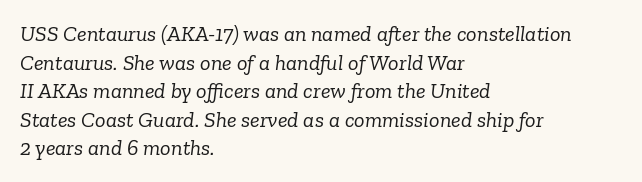
Q: Is the text bold? A: No.
Q: Is the text italic (slanted)? A: Yes, it leans right by about 6 degrees.
Q: Is the text underlined? A: No.
Q: How is the paragraph aligned? A: Left-aligned.
Q: Is the spacing between letters normal or unusually wide? A: Normal.
Q: Is the spacing between lines tight, normal or loose? A: Normal.
